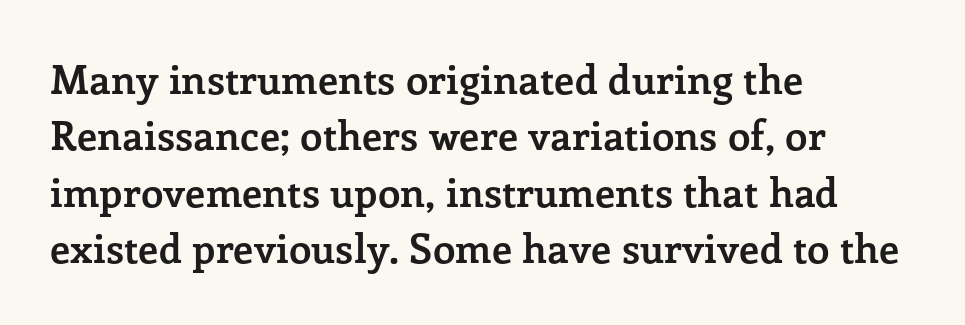
{"serif": "yes", "italic": "no", "bold": "yes", "weight": "semibold", "width": "normal", "stroke_contrast": "low", "x_height": "medium", "monospaced": "no", "underline": "no", "align": "left", "line_spacing": "normal", "line_spacing_ratio": 1.41, "letter_spacing": "normal", "letter_spacing_em": 0.0, "glyph_px": 40}
